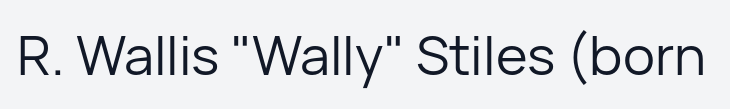
Q: Is the text bold? A: No.
Q: Is the text italic (slanted)? A: No, it is upright.
Q: Is the typeface a serif or a sans-serif typeface? A: Sans-serif.
Q: Is the text underlined? A: No.
Q: Is the spacing between letters normal or unusually wide? A: Normal.
Q: Width (condensed, normal, or wide)? A: Normal.
Q: Stroke contrast? A: Low.
Q: x-height? A: Medium.
Q: Monospaced? A: No.
